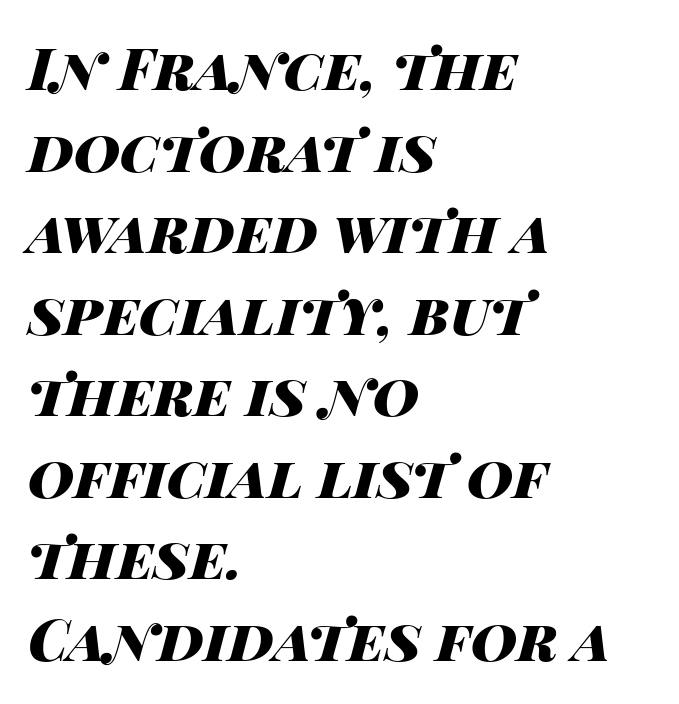
Q: Is the text bold? A: Yes.
Q: Is the text italic (slanted)? A: Yes, it leans right by about 14 degrees.
Q: Is the text underlined? A: No.
Q: How is the paragraph aligned? A: Left-aligned.
Q: Is the spacing between letters normal or unusually wide? A: Normal.
Q: Is the spacing between lines tight, normal or loose? A: Normal.
Q: Width (condensed, normal, or wide)? A: Wide.
Q: Stroke contrast? A: High.
Q: x-height? A: Large.
Q: Monospaced? A: No.
